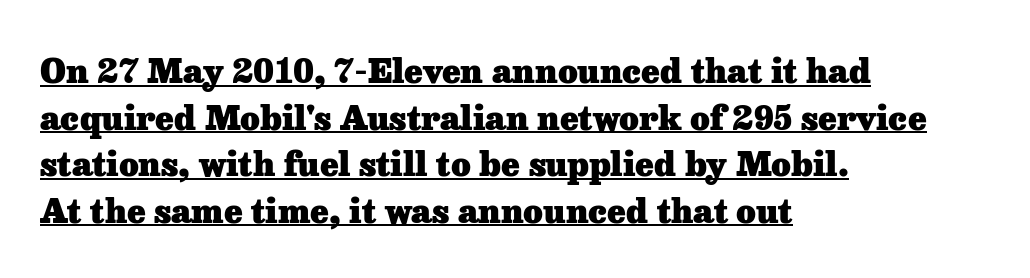
The image shows 34 px heavy serif type, upright; set left-aligned, normal line spacing (1.37x), normal letter spacing, underlined; low stroke contrast and a medium x-height.
